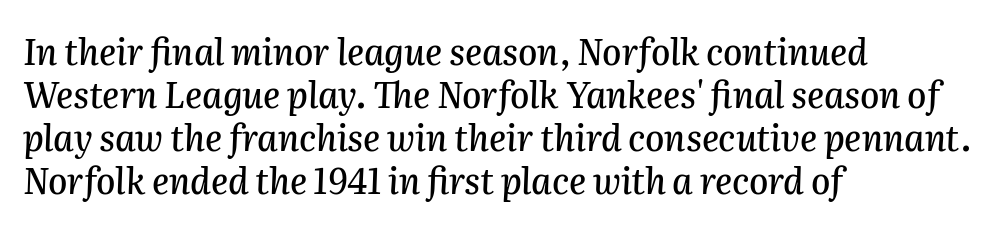
The image shows 35 px text type, italic (leaning right); set left-aligned, line spacing 1.23x, normal letter spacing, not underlined; medium stroke contrast and a medium x-height.
